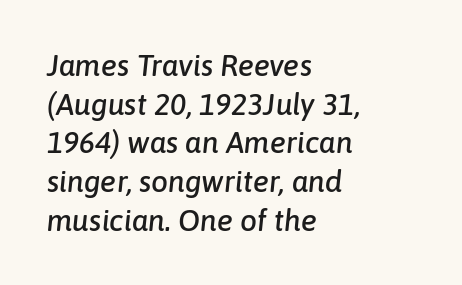
Q: Is the text italic (slanted)? A: Yes, it leans right by about 6 degrees.
Q: Is the text underlined? A: No.
Q: How is the paragraph aligned? A: Left-aligned.
Q: Is the spacing between letters normal or unusually wide? A: Normal.
Q: Is the spacing between lines tight, normal or loose? A: Normal.
Q: Width (condensed, normal, or wide)? A: Normal.
Q: Stroke contrast? A: Low.
Q: x-height? A: Medium.
Q: Monospaced? A: No.
